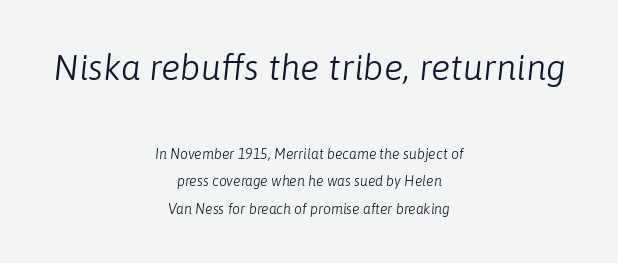
A clean baseline with only descenders dipping below it. The more generous point size was reserved for the upper chunk. Stroke mass is kept to a normal reading level or below. Notice how the stems are inclined rather than vertical — that's the hallmark of italics. Is the block centered? Yes — each line is placed symmetrically about the middle.
